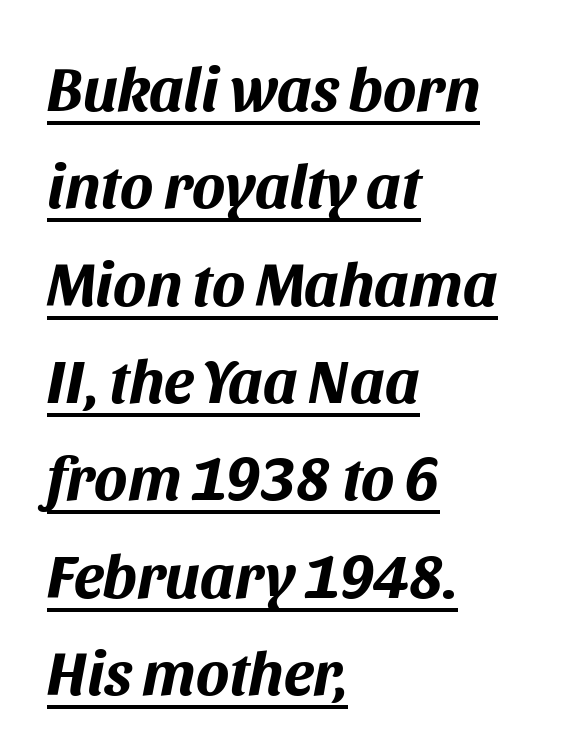
An italicized treatment has been applied to the whole sample. If you drew a ruler down the left edge, every line would touch it. Strong, thick strokes mark this as bold type. How would I describe the line gaps? Plain and ordinary. The string is rendered with underlining switched on.
